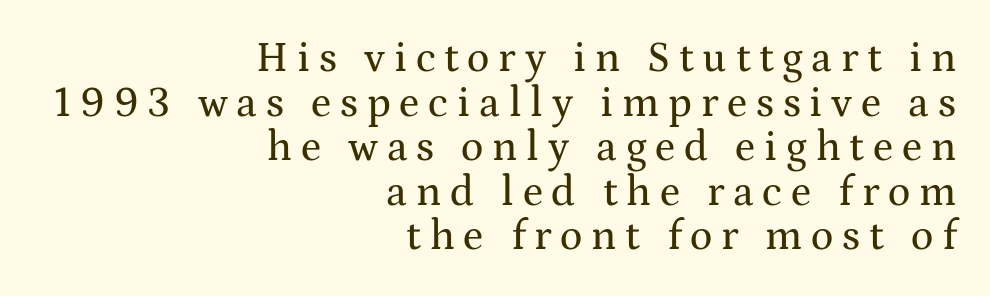
The image shows 42 px wide serif type, upright; set right-aligned, tight line spacing (1.06x), unusually wide letter spacing (+0.21 em), not underlined; medium stroke contrast and a medium x-height.
